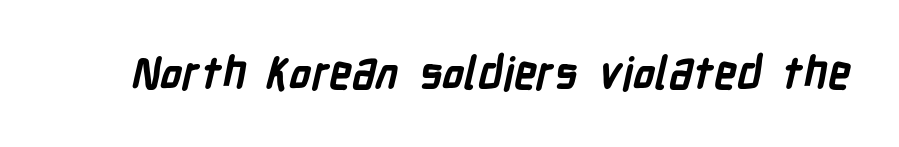
The image shows 45 px semibold, condensed sans-serif type; set normal letter spacing, not underlined; low stroke contrast and a medium x-height.
